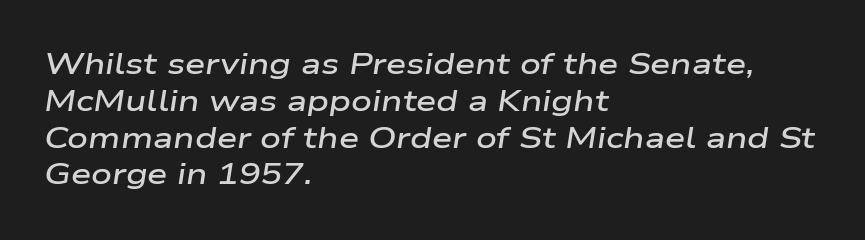
In terms of weight, the rendering is demibold, just under bold. What's the leading like? Ordinary, nothing unusual. Horizontally, the lines are justified to the leading edge only. Descender tails drop into unmarked territory.
